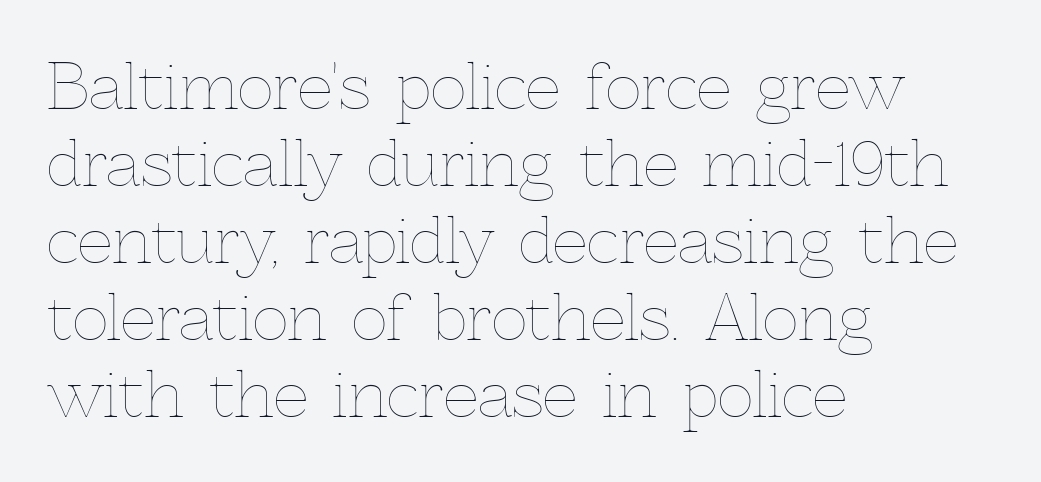
{"italic": "no", "bold": "no", "weight": "thin", "width": "normal", "x_height": "medium", "monospaced": "no", "underline": "no", "align": "left", "line_spacing_ratio": 1.24, "letter_spacing": "normal", "letter_spacing_em": 0.0, "glyph_px": 62}
